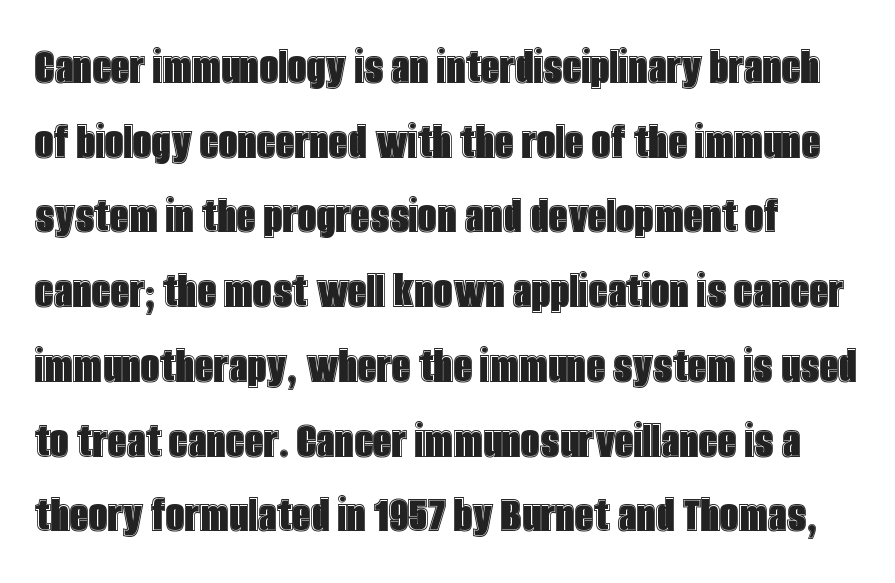
The image shows 53 px condensed type, upright; set normal line spacing (1.41x), normal letter spacing, not underlined; a large x-height.
